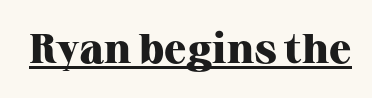
{"serif": "yes", "italic": "no", "bold": "yes", "weight": "heavy", "width": "normal", "stroke_contrast": "high", "x_height": "medium", "monospaced": "no", "underline": "yes", "letter_spacing": "normal", "letter_spacing_em": 0.0, "glyph_px": 41}
